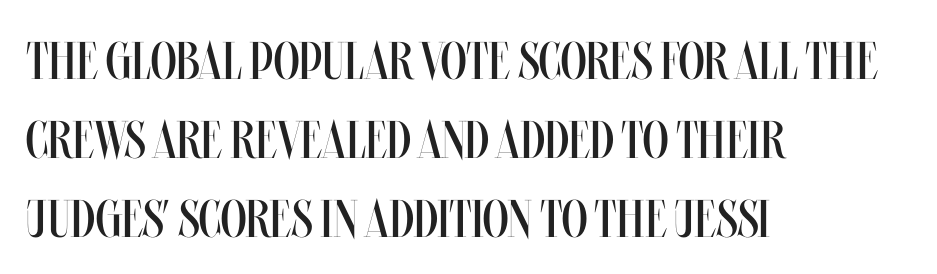
The image shows 53 px regular-weight, condensed type, upright; set left-aligned, normal line spacing (1.49x), normal letter spacing, not underlined; medium stroke contrast and a large x-height.
